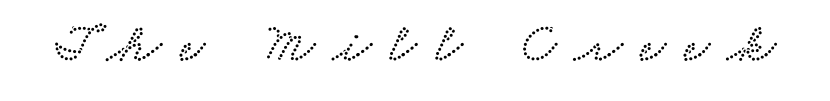
The letters carry serifs — small finishing strokes at the ends of their stems. Look at the tracking — it's clearly loosened, letters drifting apart. Varying glyph widths throughout — classic text-font behaviour. The area under the type is left untouched.
